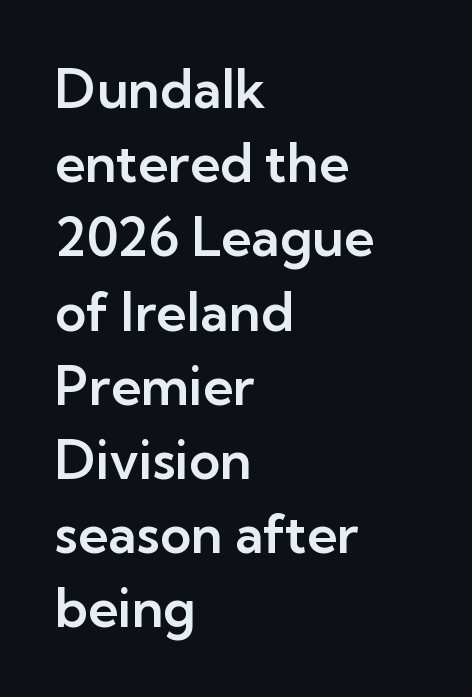
This sample is left-justified, so line endings fall wherever the words run out. These lines are composed in type without serifs. Does extra space separate the letters? No, they use regular spacing. The type sits square on the baseline with zero lean. Baseline-to-baseline distance is the conventional proportion of letter height. Spacing verdict: proportional, widths tailored to each character.
